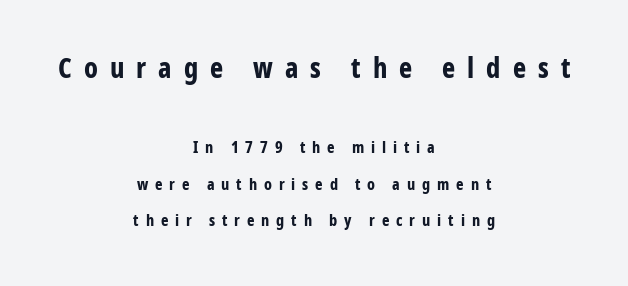
Character size in the leading block exceeds that of the trailing block. Notice how thick the strokes are: this is what a full bold looks like. The setting favours the middle, as headings and verse often do. The passage shown stacks its lines with a broad gap.
